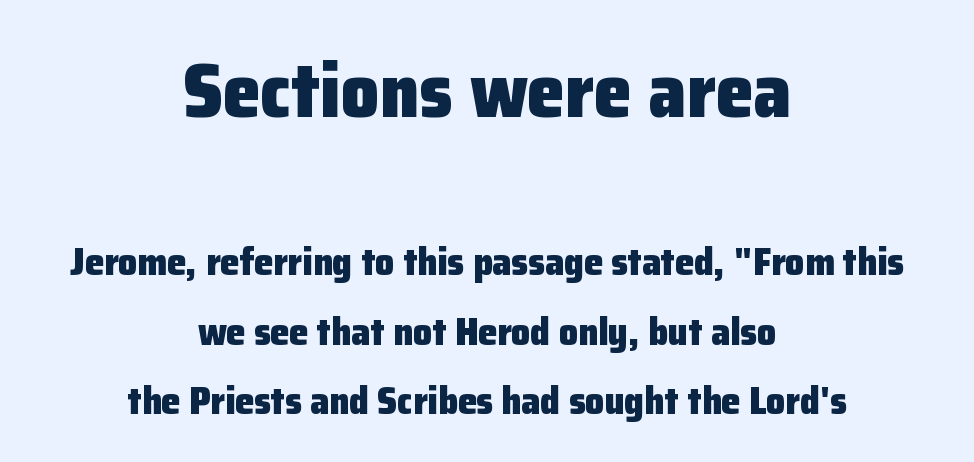
{"serif": "no", "italic": "no", "bold": "yes", "weight": "heavy", "width": "normal", "stroke_contrast": "low", "x_height": "medium", "monospaced": "no", "underline": "no", "align": "center", "line_spacing_ratio": 1.84, "letter_spacing": "normal", "letter_spacing_em": 0.0, "larger_block": "first", "size_ratio": 2.0, "glyph_px": 76}
